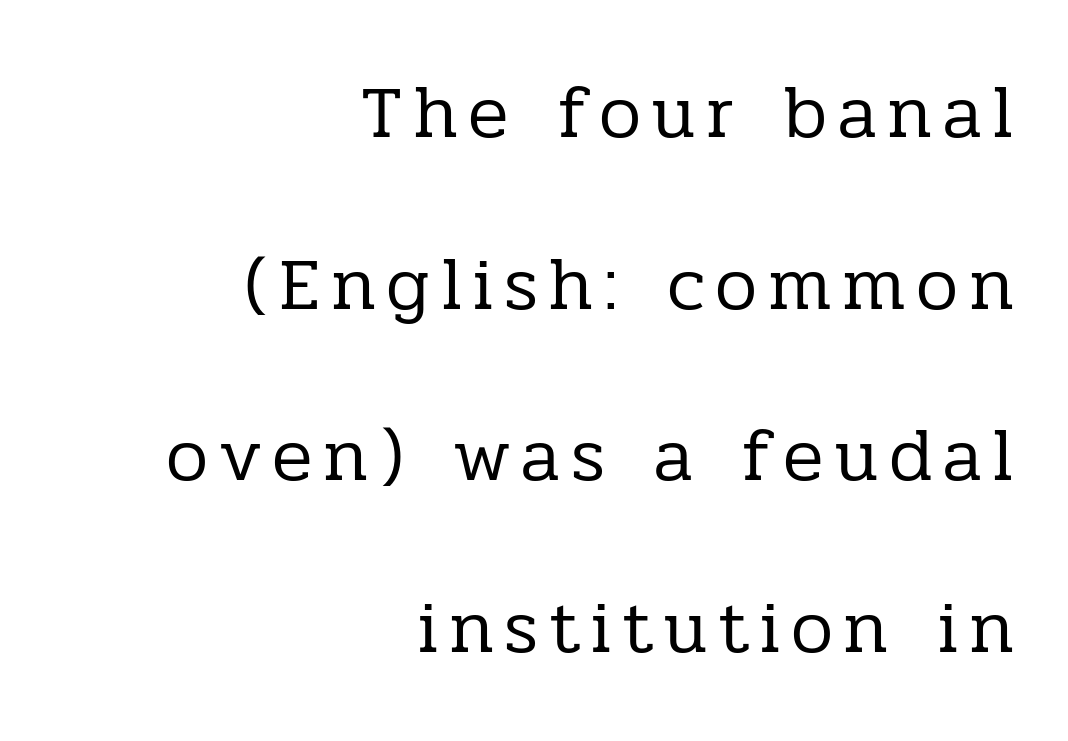
{"serif": "yes", "italic": "no", "bold": "no", "weight": "regular", "width": "normal", "stroke_contrast": "low", "x_height": "medium", "monospaced": "no", "underline": "no", "align": "right", "line_spacing": "loose", "line_spacing_ratio": 2.29, "glyph_px": 75}
